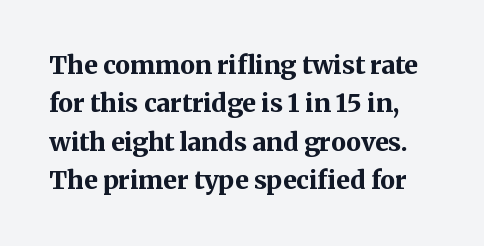
Q: Is the text bold? A: Yes.
Q: Is the text italic (slanted)? A: No, it is upright.
Q: Is the text underlined? A: No.
Q: Is the spacing between letters normal or unusually wide? A: Normal.
Q: Is the spacing between lines tight, normal or loose? A: Normal.
